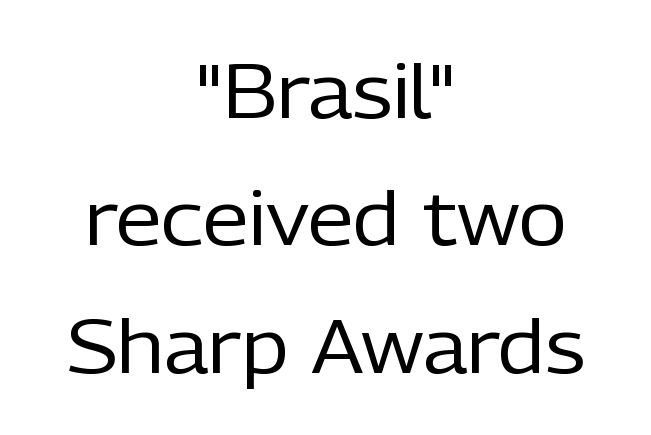
Q: Is the text bold? A: No.
Q: Is the text italic (slanted)? A: No, it is upright.
Q: Is the typeface a serif or a sans-serif typeface? A: Sans-serif.
Q: Is the text underlined? A: No.
Q: How is the paragraph aligned? A: Centered.
Q: Is the spacing between letters normal or unusually wide? A: Normal.
Q: Is the spacing between lines tight, normal or loose? A: Normal.
Q: Width (condensed, normal, or wide)? A: Normal.
Q: Stroke contrast? A: Low.
Q: x-height? A: Medium.
Q: Monospaced? A: No.
